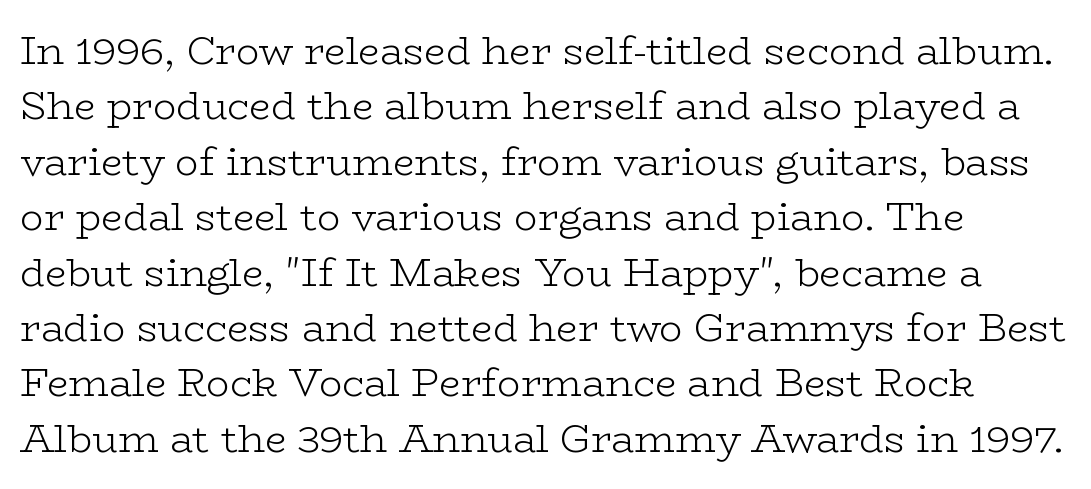
Q: Is the text bold? A: No.
Q: Is the text italic (slanted)? A: No, it is upright.
Q: Is the typeface a serif or a sans-serif typeface? A: Serif.
Q: Is the text underlined? A: No.
Q: How is the paragraph aligned? A: Left-aligned.
Q: Is the spacing between letters normal or unusually wide? A: Normal.
Q: Is the spacing between lines tight, normal or loose? A: Normal.
Q: Width (condensed, normal, or wide)? A: Wide.
Q: Stroke contrast? A: Low.
Q: x-height? A: Medium.
Q: Monospaced? A: No.
